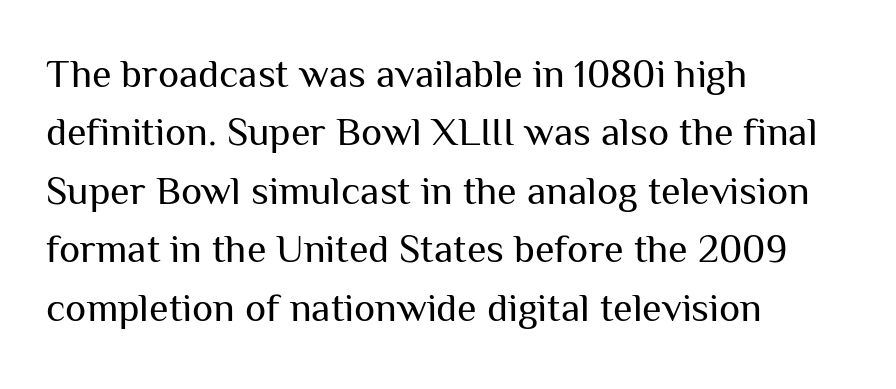
Q: Is the text bold? A: No.
Q: Is the text italic (slanted)? A: No, it is upright.
Q: Is the typeface a serif or a sans-serif typeface? A: Sans-serif.
Q: Is the text underlined? A: No.
Q: How is the paragraph aligned? A: Left-aligned.
Q: Is the spacing between letters normal or unusually wide? A: Normal.
Q: Is the spacing between lines tight, normal or loose? A: Normal.
Q: Width (condensed, normal, or wide)? A: Normal.
Q: Stroke contrast? A: Medium.
Q: x-height? A: Medium.
Q: Monospaced? A: No.
